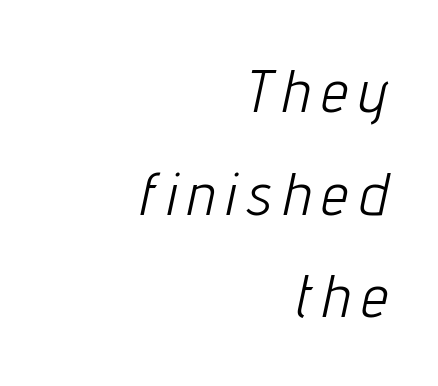
The image shows 60 px light, condensed type, italic (leaning right); set right-aligned, line spacing 1.71x, unusually wide letter spacing (+0.2 em), not underlined; low stroke contrast and a medium x-height.
